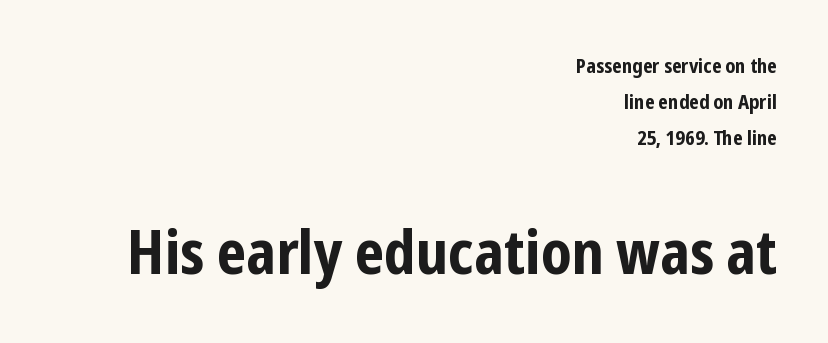
Alignment: flush right. The typesetting leans heavy: a genuine bold. Descenders hang freely into open space. Look at the tracking — it's just the regular setting, nothing added.
